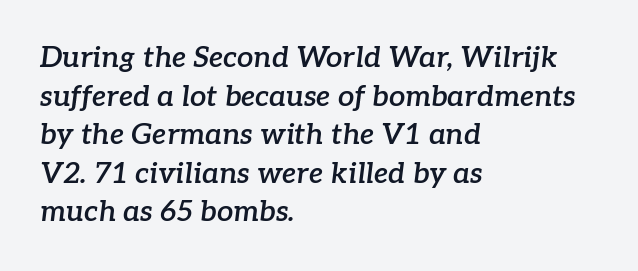
Q: Is the text bold? A: Semi-bold.
Q: Is the text italic (slanted)? A: Yes, it leans right by about 7 degrees.
Q: Is the typeface a serif or a sans-serif typeface? A: Serif.
Q: Is the text underlined? A: No.
Q: How is the paragraph aligned? A: Left-aligned.
Q: Is the spacing between letters normal or unusually wide? A: Normal.
Q: Is the spacing between lines tight, normal or loose? A: Normal.
Q: Width (condensed, normal, or wide)? A: Normal.
Q: Stroke contrast? A: Low.
Q: x-height? A: Medium.
Q: Monospaced? A: No.
